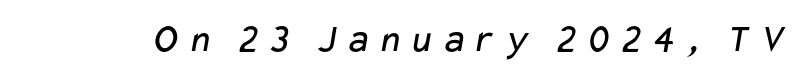
The image shows 41 px regular-weight, wide sans-serif type; set not underlined; low stroke contrast and a medium x-height.
